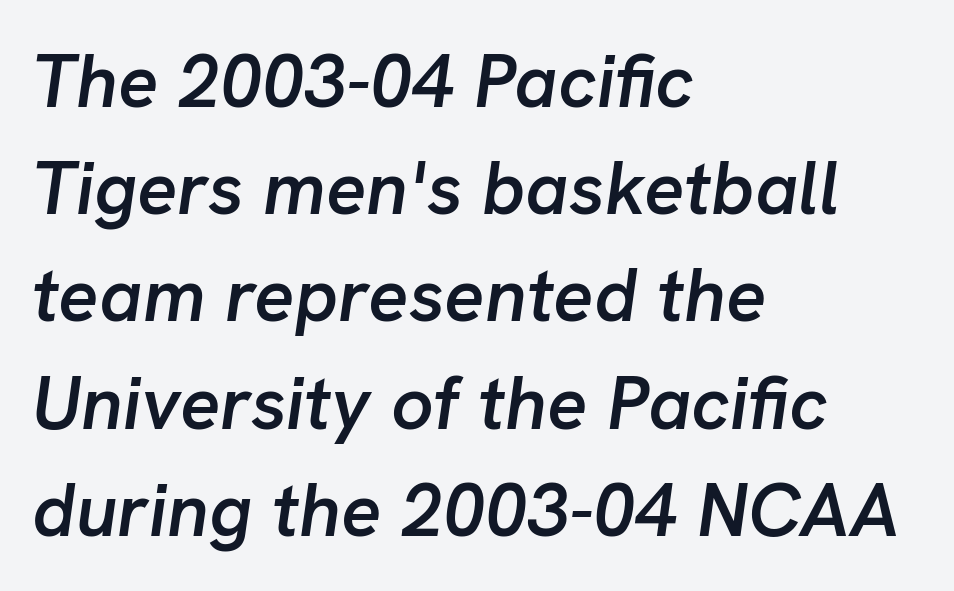
{"italic": "yes", "lean": "right", "slant_degrees": 8, "bold": "semi", "weight": "semibold", "width": "normal", "stroke_contrast": "low", "x_height": "medium", "monospaced": "no", "underline": "no", "align": "left", "line_spacing": "normal", "line_spacing_ratio": 1.43, "letter_spacing": "normal", "letter_spacing_em": 0.0, "glyph_px": 75}
